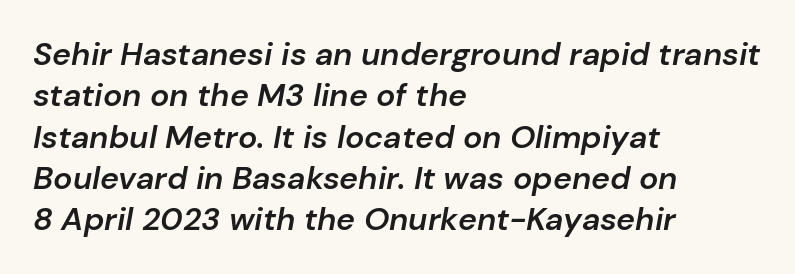
Q: Is the text bold? A: Semi-bold.
Q: Is the text italic (slanted)? A: Yes, it leans right by about 10 degrees.
Q: Is the text underlined? A: No.
Q: How is the paragraph aligned? A: Left-aligned.
Q: Is the spacing between letters normal or unusually wide? A: Normal.
Q: Is the spacing between lines tight, normal or loose? A: Normal.
Q: Width (condensed, normal, or wide)? A: Normal.
Q: Stroke contrast? A: Low.
Q: x-height? A: Medium.
Q: Monospaced? A: No.
